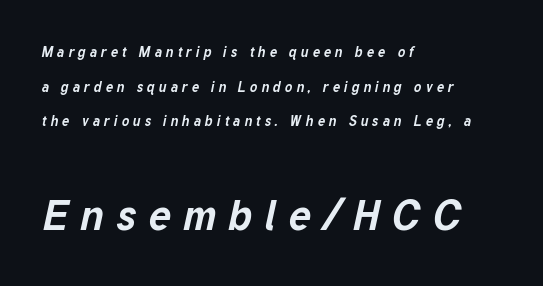
Horizontal alignment here is leftward, the default for most running prose. Widely set lines give the paragraph a tall, airy silhouette. Underline: absent. If you squint, the bottom block still reads clearly — it's the larger of the two. The letters advance in unequal steps, a hallmark of proportional type. The face used here has a pronounced slope to its letters.
